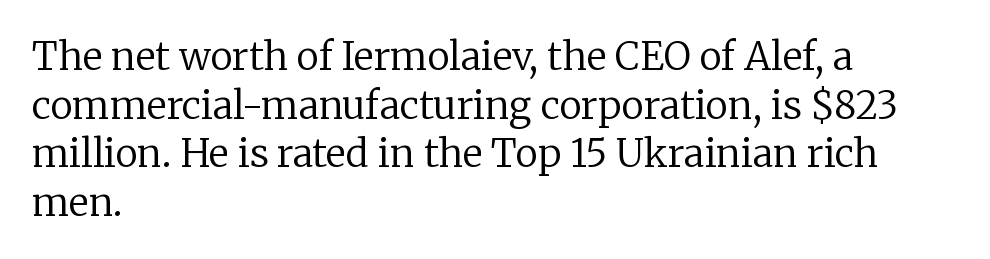
The image shows 38 px regular-weight serif type, upright; set left-aligned, normal line spacing (1.28x), normal letter spacing, not underlined; low stroke contrast and a medium x-height.
